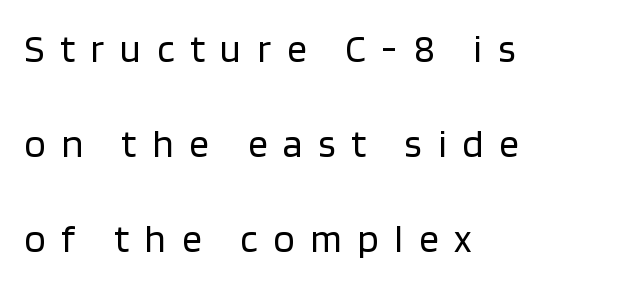
The image shows 39 px regular-weight sans-serif type, upright; set left-aligned, loose line spacing (2.43x), unusually wide letter spacing (+0.41 em), not underlined; low stroke contrast and a large x-height.
